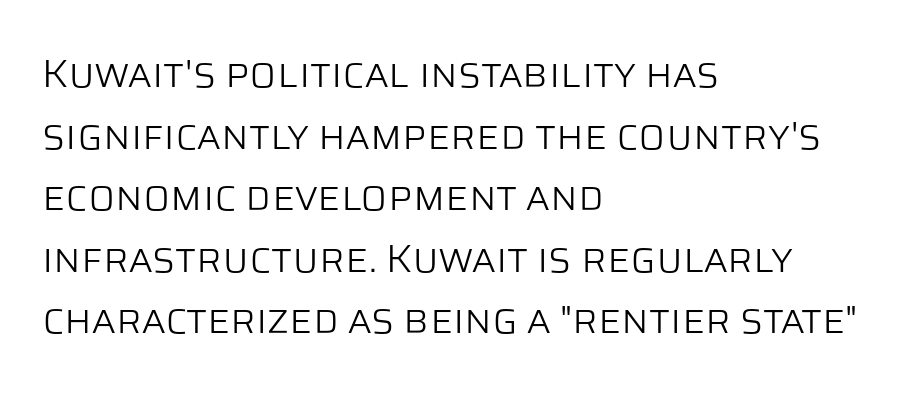
Q: Is the text bold? A: No.
Q: Is the text italic (slanted)? A: No, it is upright.
Q: Is the typeface a serif or a sans-serif typeface? A: Sans-serif.
Q: Is the text underlined? A: No.
Q: How is the paragraph aligned? A: Left-aligned.
Q: Is the spacing between letters normal or unusually wide? A: Normal.
Q: Is the spacing between lines tight, normal or loose? A: Normal.
Q: Width (condensed, normal, or wide)? A: Normal.
Q: Stroke contrast? A: Low.
Q: x-height? A: Large.
Q: Monospaced? A: No.
